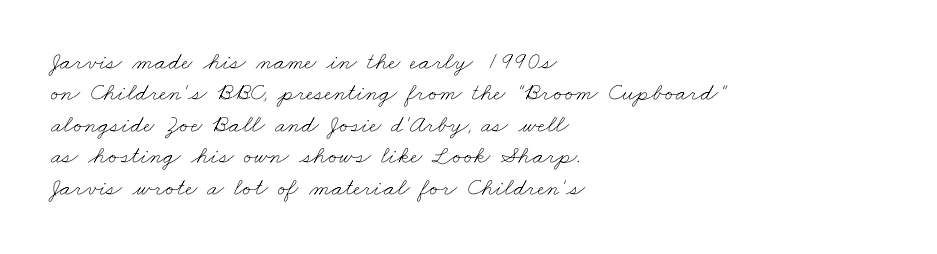
The image shows 25 px text type; set left-aligned, normal line spacing (1.26x), normal letter spacing, not underlined.
